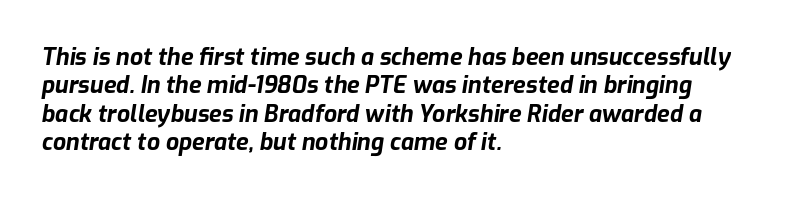
{"italic": "yes", "lean": "right", "slant_degrees": 9, "bold": "yes", "underline": "no", "align": "left", "line_spacing_ratio": 1.23, "letter_spacing": "normal", "letter_spacing_em": 0.0, "glyph_px": 23}
